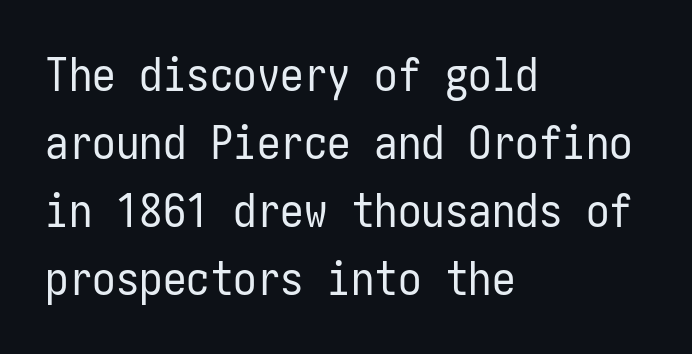
{"serif": "no", "italic": "no", "bold": "no", "weight": "regular", "width": "condensed", "stroke_contrast": "low", "x_height": "medium", "underline": "no", "align": "left", "line_spacing": "normal", "line_spacing_ratio": 1.45, "letter_spacing": "normal", "letter_spacing_em": 0.0, "glyph_px": 47}
